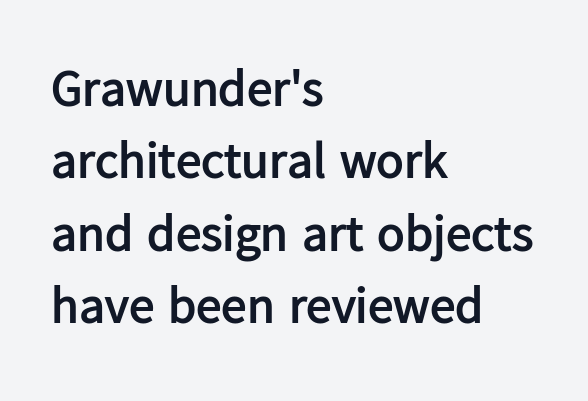
Q: Is the text bold? A: Yes.
Q: Is the text italic (slanted)? A: No, it is upright.
Q: Is the typeface a serif or a sans-serif typeface? A: Sans-serif.
Q: Is the text underlined? A: No.
Q: How is the paragraph aligned? A: Left-aligned.
Q: Is the spacing between letters normal or unusually wide? A: Normal.
Q: Is the spacing between lines tight, normal or loose? A: Normal.
Q: Width (condensed, normal, or wide)? A: Normal.
Q: Stroke contrast? A: Low.
Q: x-height? A: Medium.
Q: Monospaced? A: No.
